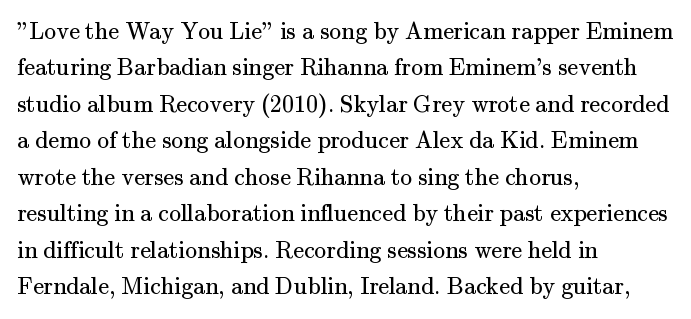
The image shows 24 px text type, upright; set left-aligned, normal line spacing (1.52x), normal letter spacing, not underlined.
